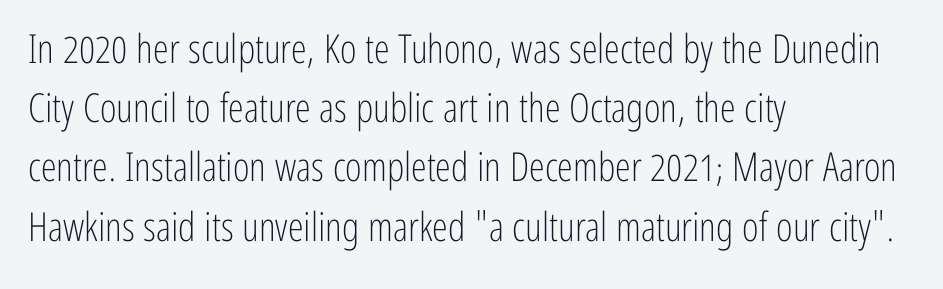
I'd call this a sans setting — the letters go barefoot. This rendering features lettering with no underline. In terms of posture, this sample is upright. Stems and bowls with no extra thickness — not bold.
